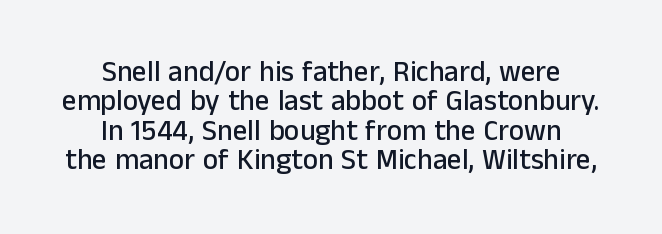
The image shows 29 px sans-serif type, upright; set centered, tight line spacing (1.01x), normal letter spacing, not underlined; low stroke contrast and a medium x-height.
